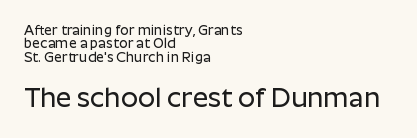
Q: Is the text italic (slanted)? A: No, it is upright.
Q: Is the text underlined? A: No.
Q: How is the paragraph aligned? A: Left-aligned.
Q: Is the spacing between letters normal or unusually wide? A: Normal.
Q: Is the spacing between lines tight, normal or loose? A: Tight.
Q: Which block of text is set in a larger size, the first (top) or the second (bottom)? A: The second (bottom) one.
